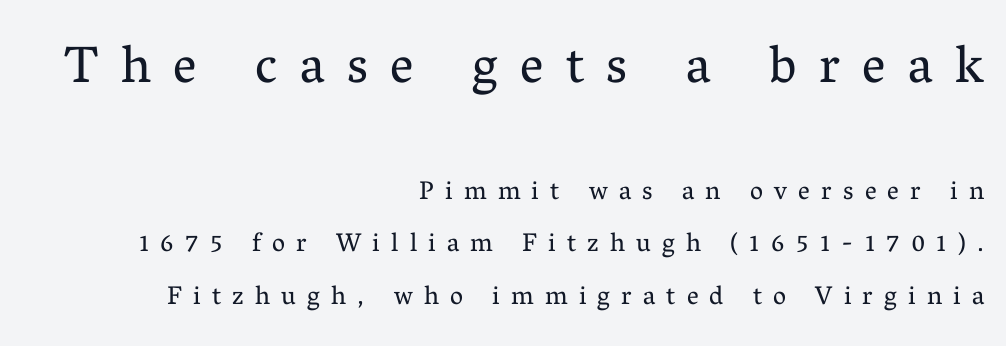
Q: Is the text bold? A: No.
Q: Is the text italic (slanted)? A: No, it is upright.
Q: Is the typeface a serif or a sans-serif typeface? A: Serif.
Q: Is the text underlined? A: No.
Q: How is the paragraph aligned? A: Right-aligned.
Q: Is the spacing between letters normal or unusually wide? A: Unusually wide.
Q: Is the spacing between lines tight, normal or loose? A: Loose.
Q: Which block of text is set in a larger size, the first (top) or the second (bottom)? A: The first (top) one.
Q: Width (condensed, normal, or wide)? A: Normal.
Q: Stroke contrast? A: Medium.
Q: x-height? A: Medium.
Q: Monospaced? A: No.
